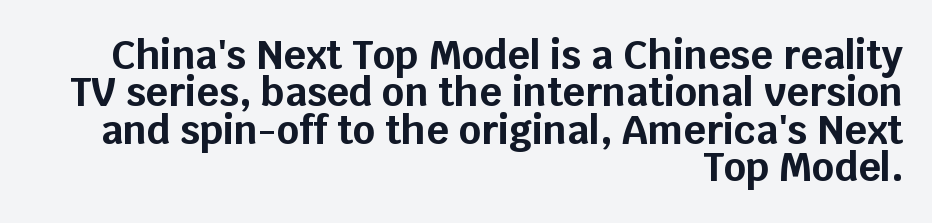
Regarding leading, the lines here are crowded together. The ragged edge is on the left, which tells us the setting is flush right. Proportional: the letters do not fall into vertical columns. What kind of face is this? One without serifs — a sans. Letter spacing: default. Compared with an ordinary text face, these strokes are far heavier — a full bold.
